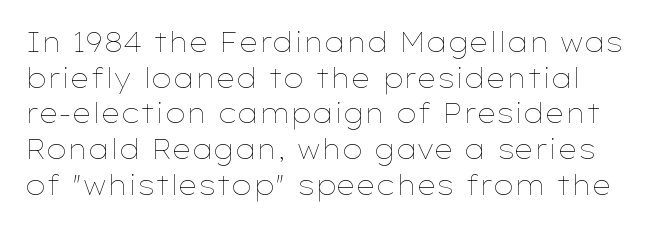
Only glyphs here, with clear space below each row. Does extra space separate the letters? No, they use regular spacing. Style check: upright. This sample keeps an unexceptional amount of space between lines. No extra ink here — the face is not bold.
